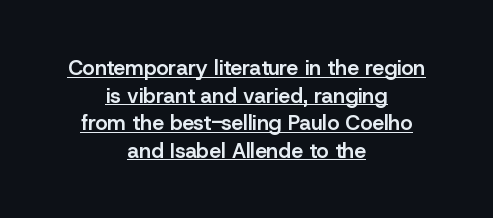
The image shows 21 px text type, upright; set centered, normal line spacing (1.31x), normal letter spacing, underlined.
